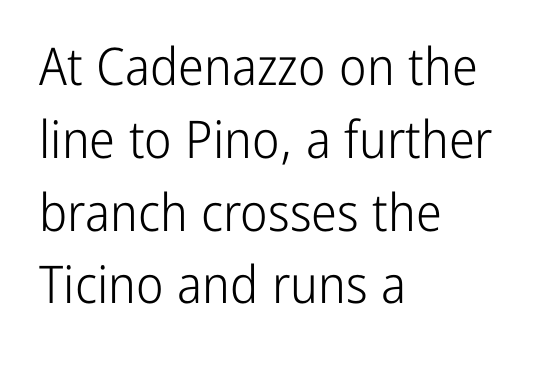
Q: Is the text bold? A: No.
Q: Is the text italic (slanted)? A: No, it is upright.
Q: Is the typeface a serif or a sans-serif typeface? A: Sans-serif.
Q: Is the text underlined? A: No.
Q: How is the paragraph aligned? A: Left-aligned.
Q: Is the spacing between letters normal or unusually wide? A: Normal.
Q: Is the spacing between lines tight, normal or loose? A: Normal.
Q: Width (condensed, normal, or wide)? A: Condensed.
Q: Stroke contrast? A: Low.
Q: x-height? A: Medium.
Q: Monospaced? A: No.
